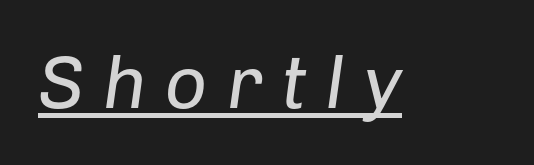
The image shows 74 px regular-weight type, italic (leaning right); set unusually wide letter spacing (+0.25 em), underlined; low stroke contrast and a medium x-height.
